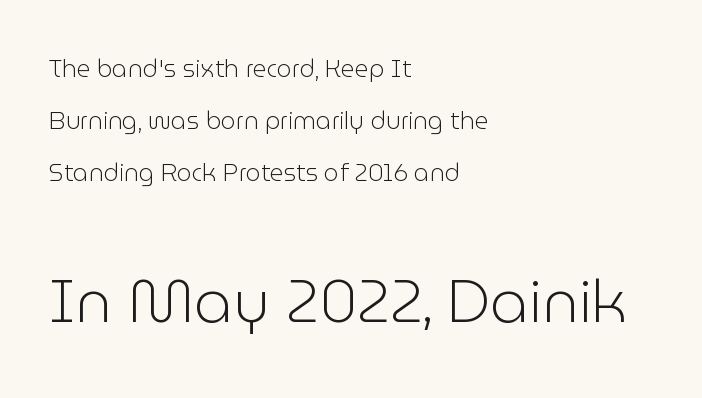
The image shows 60 px light sans-serif type, upright; set left-aligned, loose line spacing (2.16x), normal letter spacing, not underlined; the second (bottom) block is 2.5x larger; low stroke contrast and a medium x-height.
